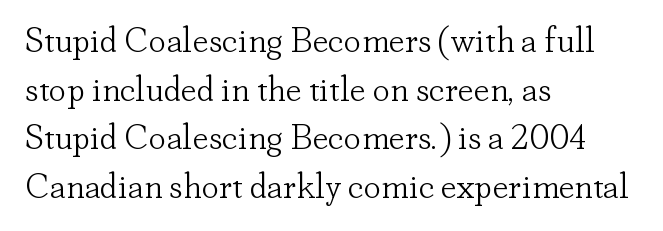
Q: Is the text bold? A: No.
Q: Is the text italic (slanted)? A: No, it is upright.
Q: Is the typeface a serif or a sans-serif typeface? A: Serif.
Q: Is the text underlined? A: No.
Q: How is the paragraph aligned? A: Left-aligned.
Q: Is the spacing between letters normal or unusually wide? A: Normal.
Q: Is the spacing between lines tight, normal or loose? A: Normal.
Q: Width (condensed, normal, or wide)? A: Normal.
Q: Stroke contrast? A: Low.
Q: x-height? A: Small.
Q: Monospaced? A: No.
